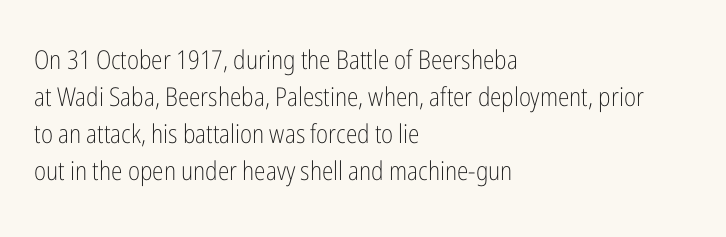
Q: Is the text bold? A: No.
Q: Is the text italic (slanted)? A: No, it is upright.
Q: Is the text underlined? A: No.
Q: How is the paragraph aligned? A: Left-aligned.
Q: Is the spacing between letters normal or unusually wide? A: Normal.
Q: Is the spacing between lines tight, normal or loose? A: Normal.
